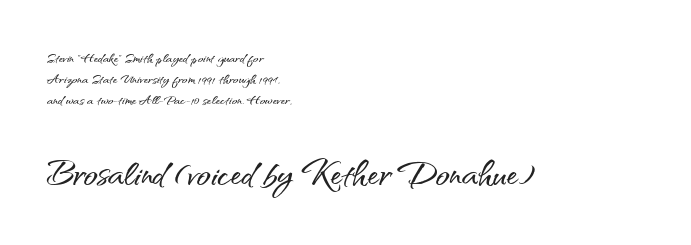
The glyphs in this specimen are sans serif. Descenders hang freely into open space. The letters advance in unequal steps, a hallmark of proportional type. All the whitespace from short lines collects on the right. Caption: standard tracking, unaltered.
